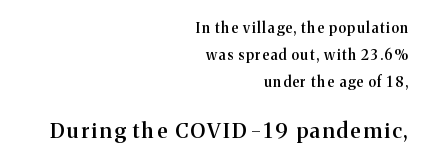
The image shows 21 px text type, upright; set right-aligned, loose line spacing (1.93x), not underlined; the second (bottom) block is 1.5x larger.
